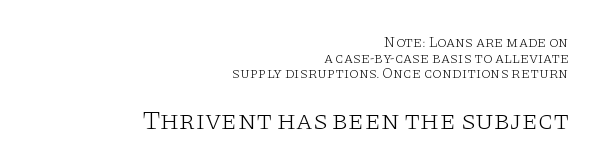
The image shows 27 px text type, upright; set right-aligned, tight line spacing (1.05x), normal letter spacing, not underlined; the second (bottom) block is 1.8x larger.
